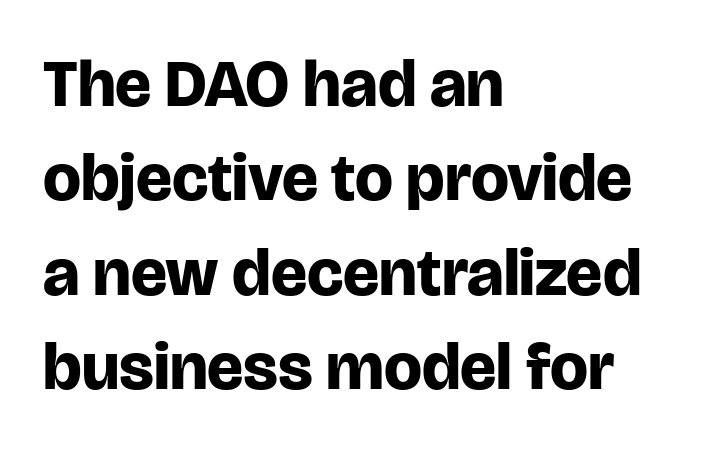
The zone under the glyphs is completely vacant. The horizontal fit of the characters is conventional and even. Regarding leading, the lines here are spaced in the standard way. Spacing verdict: proportional, widths tailored to each character. The glyphs have the mass of a bold cut. Posture: straight, roman, zero tilt.
